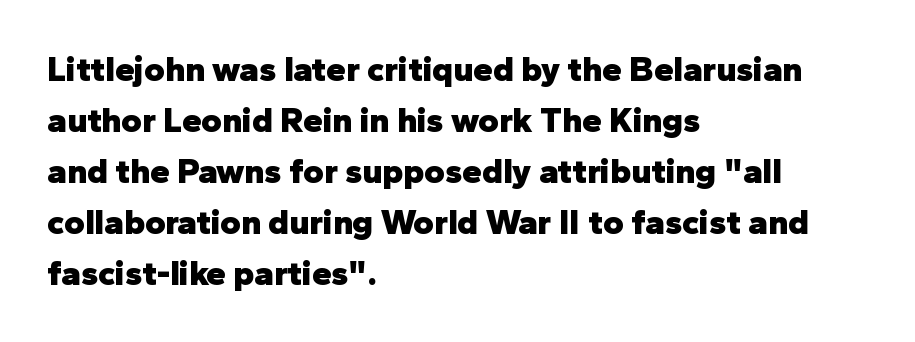
{"serif": "no", "italic": "no", "bold": "yes", "weight": "heavy", "width": "normal", "stroke_contrast": "low", "x_height": "medium", "monospaced": "no", "underline": "no", "align": "left", "line_spacing": "normal", "line_spacing_ratio": 1.46, "letter_spacing": "normal", "letter_spacing_em": 0.0, "glyph_px": 35}
